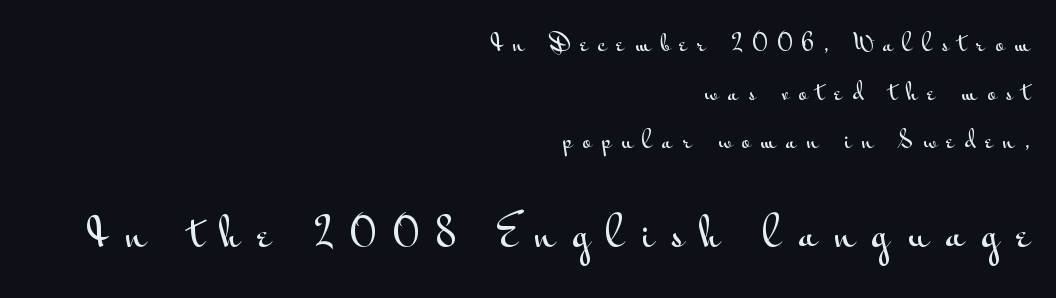
{"serif": "no", "width": "wide", "stroke_contrast": "medium", "x_height": "small", "monospaced": "no", "underline": "no", "align": "right", "line_spacing": "loose", "line_spacing_ratio": 2.11, "letter_spacing": "wide", "letter_spacing_em": 0.44, "larger_block": "second", "size_ratio": 1.74, "glyph_px": 40}
